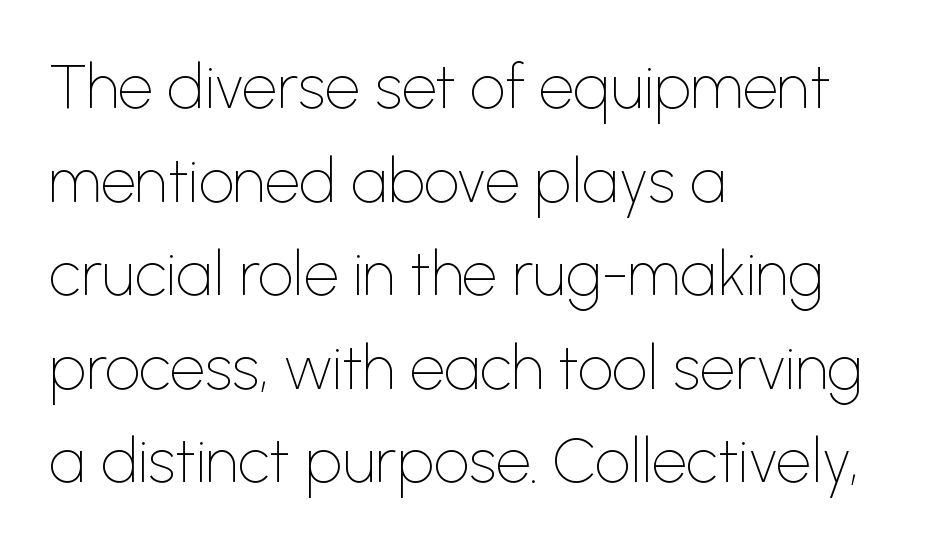
{"serif": "no", "italic": "no", "bold": "no", "weight": "thin", "width": "normal", "stroke_contrast": "low", "x_height": "medium", "monospaced": "no", "underline": "no", "align": "left", "line_spacing": "normal", "line_spacing_ratio": 1.51, "letter_spacing": "normal", "letter_spacing_em": 0.0, "glyph_px": 62}
